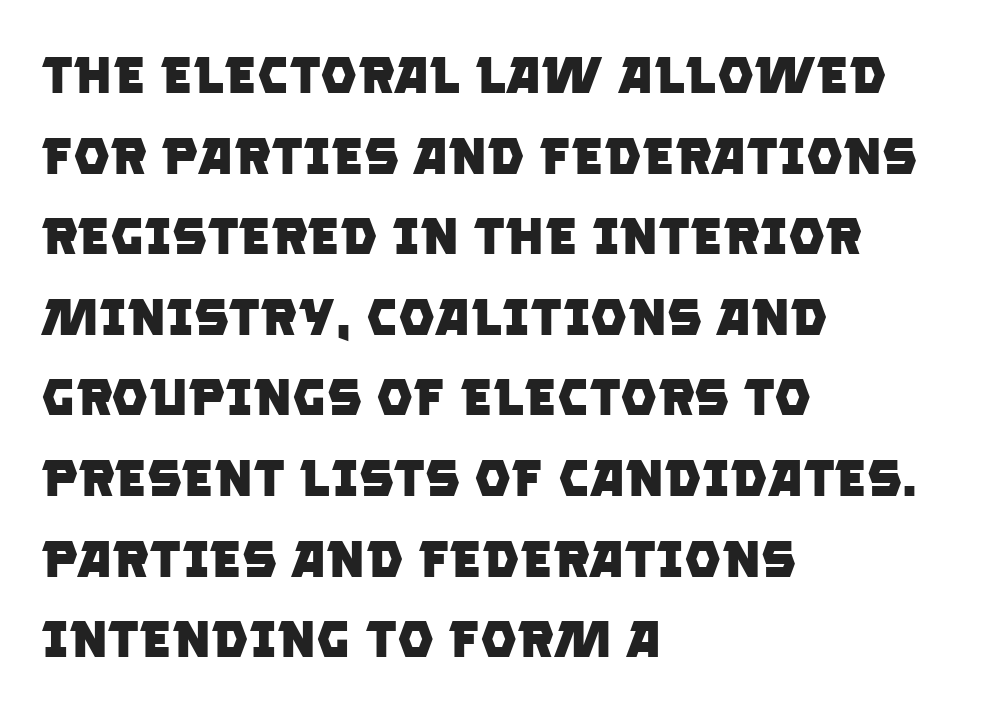
Q: Is the text bold? A: Yes.
Q: Is the typeface a serif or a sans-serif typeface? A: Sans-serif.
Q: Is the text underlined? A: No.
Q: How is the paragraph aligned? A: Left-aligned.
Q: Is the spacing between letters normal or unusually wide? A: Normal.
Q: Is the spacing between lines tight, normal or loose? A: Normal.
Q: Width (condensed, normal, or wide)? A: Normal.
Q: Stroke contrast? A: Low.
Q: x-height? A: Large.
Q: Monospaced? A: No.
